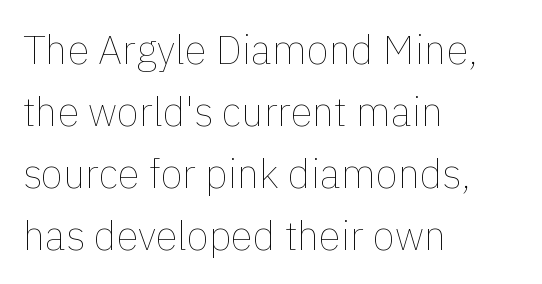
Q: Is the text bold? A: No.
Q: Is the text italic (slanted)? A: No, it is upright.
Q: Is the text underlined? A: No.
Q: How is the paragraph aligned? A: Left-aligned.
Q: Is the spacing between letters normal or unusually wide? A: Normal.
Q: Is the spacing between lines tight, normal or loose? A: Normal.
Q: Width (condensed, normal, or wide)? A: Normal.
Q: x-height? A: Medium.
Q: Monospaced? A: No.
